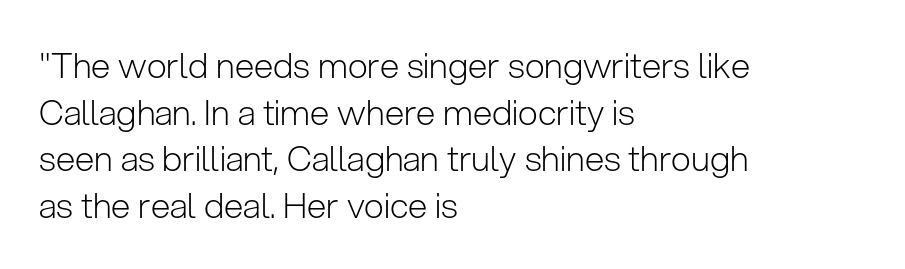
{"serif": "no", "italic": "no", "bold": "no", "weight": "light", "width": "normal", "stroke_contrast": "low", "x_height": "medium", "monospaced": "no", "underline": "no", "align": "left", "line_spacing": "normal", "line_spacing_ratio": 1.33, "letter_spacing": "normal", "letter_spacing_em": 0.0, "glyph_px": 35}
